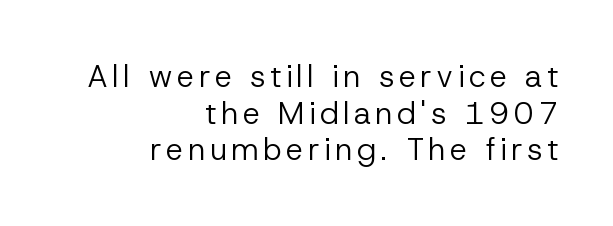
The designer went with a sans here, leaving each stem footless. The rendering uses natural spacing where letterforms have individual widths. Bare-footed words on every line. These lines stack with their right ends in a neat column. A quiet, ordinary-to-light weight characterises the typeface.
